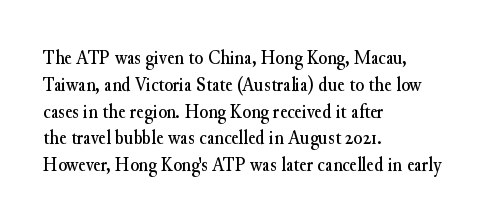
Q: Is the text italic (slanted)? A: No, it is upright.
Q: Is the text underlined? A: No.
Q: How is the paragraph aligned? A: Left-aligned.
Q: Is the spacing between letters normal or unusually wide? A: Normal.
Q: Is the spacing between lines tight, normal or loose? A: Normal.
